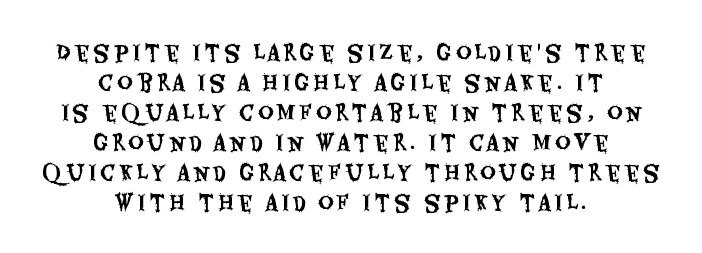
Q: Is the text italic (slanted)? A: No, it is upright.
Q: Is the text underlined? A: No.
Q: How is the paragraph aligned? A: Centered.
Q: Is the spacing between lines tight, normal or loose? A: Normal.
